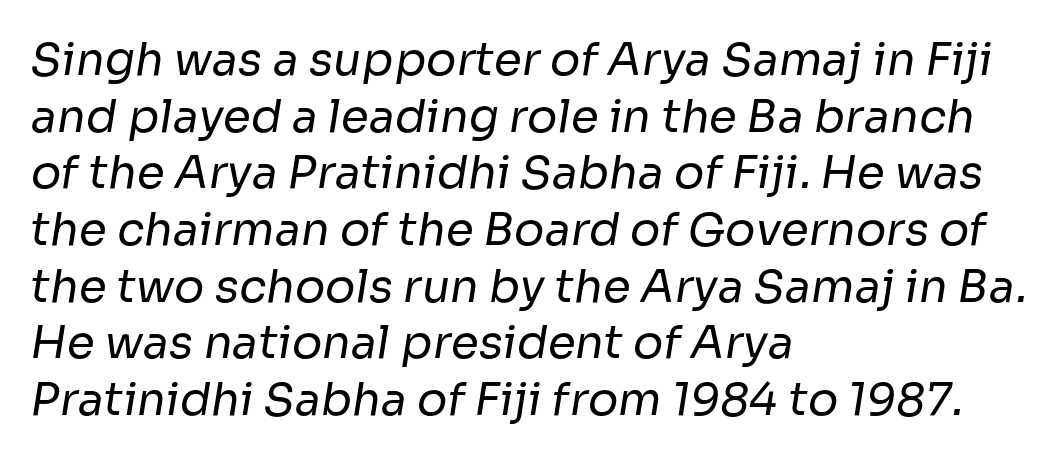
The image shows 45 px regular-weight sans-serif type; set left-aligned, normal line spacing (1.26x), normal letter spacing, not underlined; low stroke contrast and a medium x-height.
